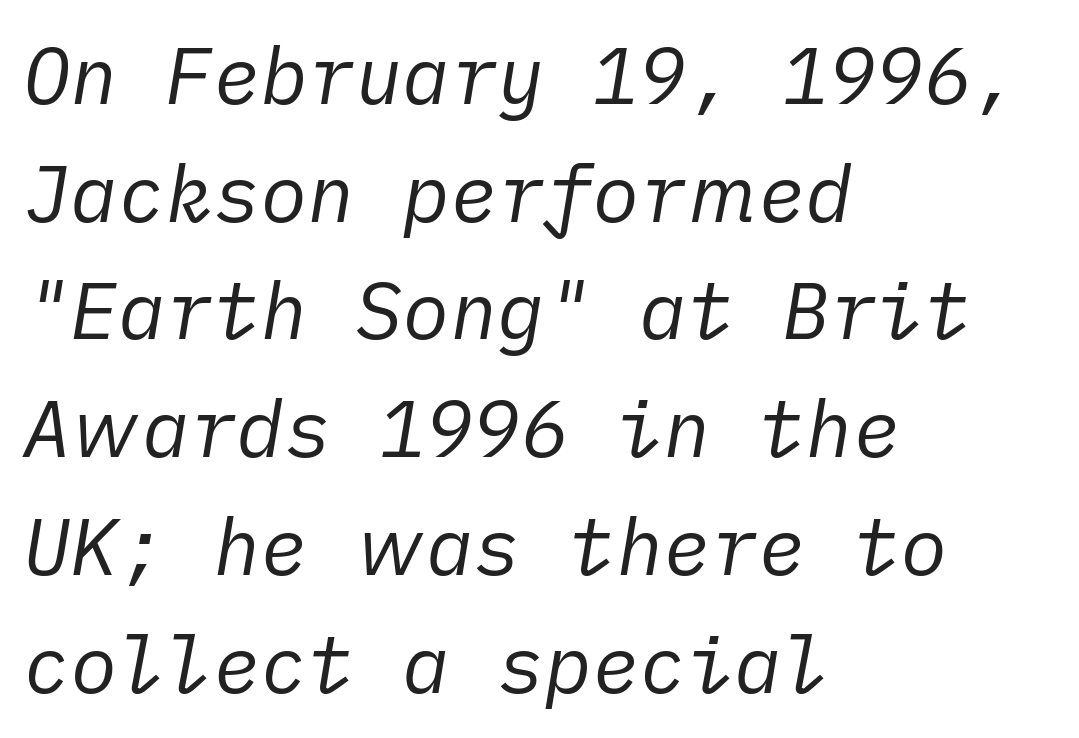
Q: Is the text bold? A: No.
Q: Is the text italic (slanted)? A: Yes, it leans right by about 10 degrees.
Q: Is the text underlined? A: No.
Q: How is the paragraph aligned? A: Left-aligned.
Q: Is the spacing between letters normal or unusually wide? A: Normal.
Q: Is the spacing between lines tight, normal or loose? A: Normal.
Q: Width (condensed, normal, or wide)? A: Normal.
Q: Stroke contrast? A: Low.
Q: x-height? A: Medium.
